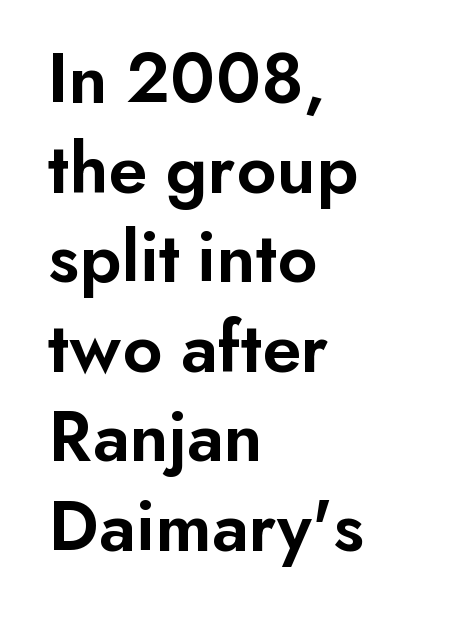
Q: Is the text bold? A: Semi-bold.
Q: Is the text italic (slanted)? A: No, it is upright.
Q: Is the typeface a serif or a sans-serif typeface? A: Sans-serif.
Q: Is the text underlined? A: No.
Q: How is the paragraph aligned? A: Left-aligned.
Q: Is the spacing between letters normal or unusually wide? A: Normal.
Q: Width (condensed, normal, or wide)? A: Normal.
Q: Stroke contrast? A: Low.
Q: x-height? A: Small.
Q: Monospaced? A: No.
